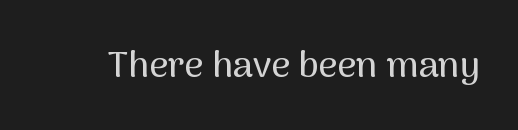
The image shows 37 px sans-serif type, upright; set normal letter spacing, not underlined; medium stroke contrast and a medium x-height.
